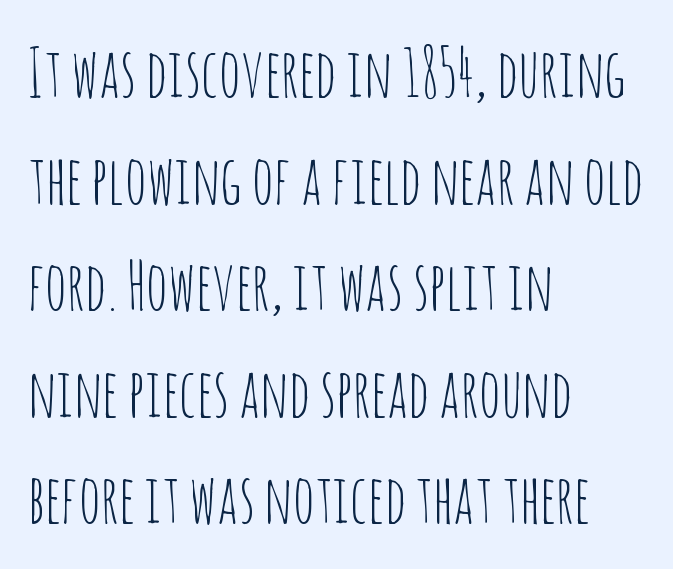
The image shows 67 px thin, condensed sans-serif type, upright; set left-aligned, normal line spacing (1.59x), normal letter spacing, not underlined; low stroke contrast and a large x-height.
